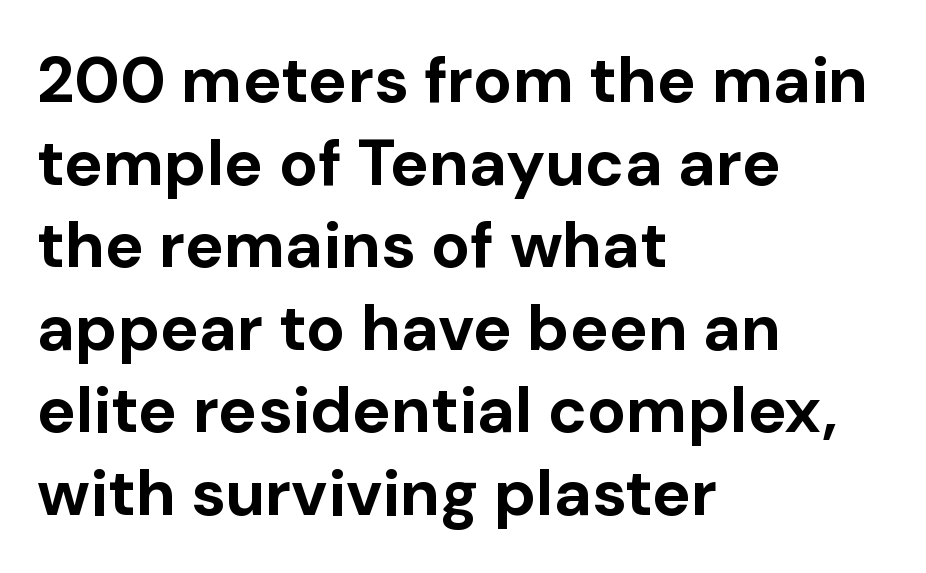
The image shows 65 px bold sans-serif type, upright; set left-aligned, normal line spacing (1.27x), normal letter spacing, not underlined; low stroke contrast and a medium x-height.
